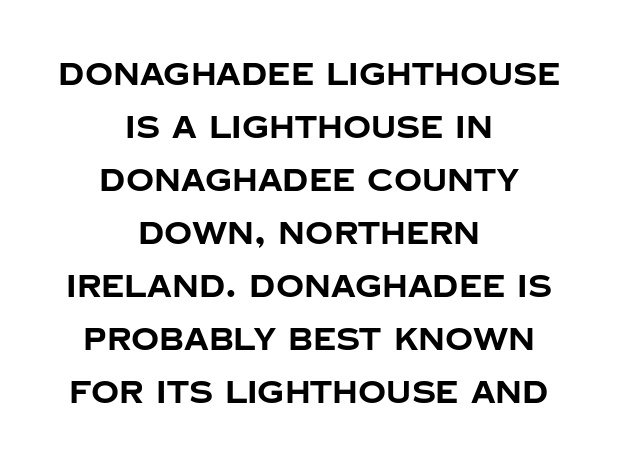
A typesetter would label this face a sans. Check under the words: just untouched page. Think of a printed novel: that variable character pitch is what you see here. Compared with typical body copy, the letter spacing here is the same. Each glyph is drawn with heavy, bold strokes.
